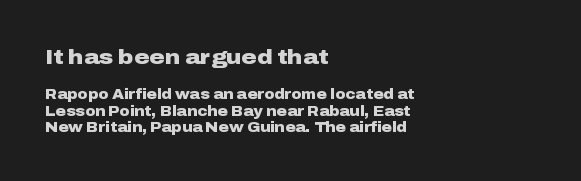
Posture: vertical. The designer gave the opening block more size than the closing block. Descenders are the only things crossing below the line. Standard letterfit; no display-style spreading of the glyphs. In terms of weight, the rendering is a true, heavy bold.
